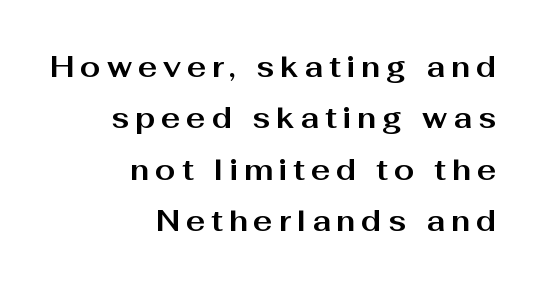
Q: Is the text bold? A: Yes.
Q: Is the text italic (slanted)? A: No, it is upright.
Q: Is the typeface a serif or a sans-serif typeface? A: Sans-serif.
Q: Is the text underlined? A: No.
Q: How is the paragraph aligned? A: Right-aligned.
Q: Is the spacing between letters normal or unusually wide? A: Unusually wide.
Q: Width (condensed, normal, or wide)? A: Wide.
Q: Stroke contrast? A: Medium.
Q: x-height? A: Medium.
Q: Monospaced? A: No.
